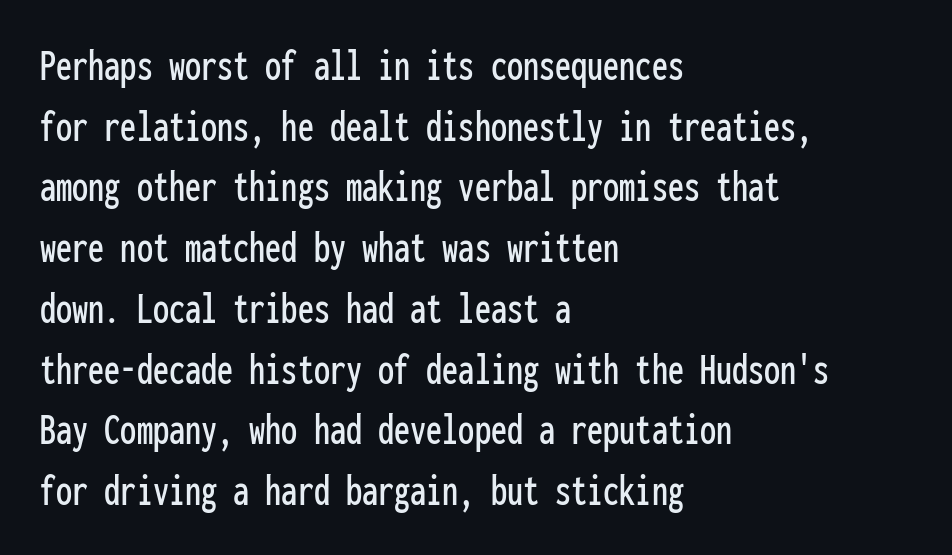
Characters remain perfectly vertical along every line. The letters march in equal steps, a hallmark of fixed-pitch type. There is no visible air inserted between adjacent glyphs. Serifs: no, the terminals of the letterforms are clean.
